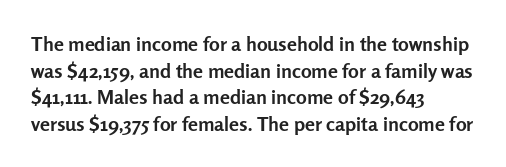
Q: Is the text bold? A: Yes.
Q: Is the text italic (slanted)? A: No, it is upright.
Q: Is the text underlined? A: No.
Q: How is the paragraph aligned? A: Left-aligned.
Q: Is the spacing between letters normal or unusually wide? A: Normal.
Q: Is the spacing between lines tight, normal or loose? A: Normal.
